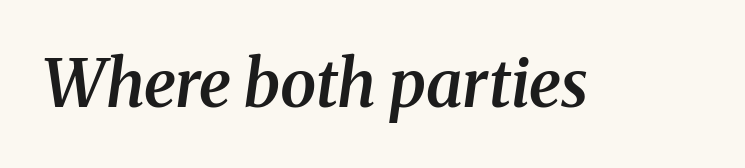
The letters are slanted; this is an italic face. Does the weight exceed regular? Yes, but only to semibold. Yep, those are serifs on the letters. This sample has the flowing, uneven cadence of proportional lettering. The gap between lines stays unmarked.
